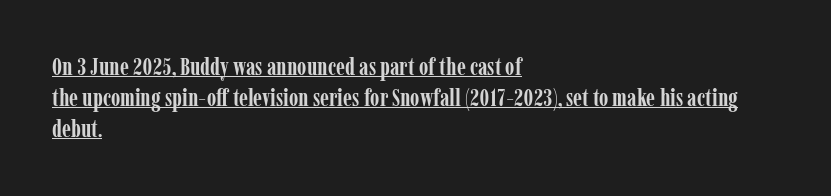
The image shows 24 px bold type, upright; set left-aligned, normal line spacing (1.3x), normal letter spacing, underlined.
